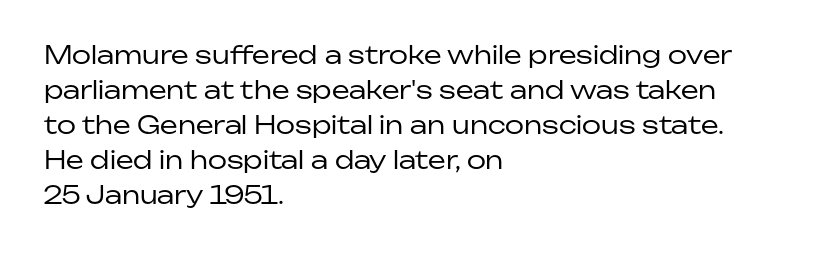
Nobody drew a line under any word here. The passage is arranged the way most books set body copy — flush left. Is the stroke heavy? The answer is a plain regular-or-lighter. Nobody touched the tracking dial on this one. A roman cut, with each character standing at attention. The space between consecutive lines is moderate.
